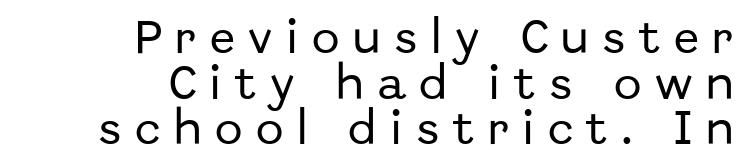
{"serif": "no", "italic": "no", "width": "normal", "stroke_contrast": "low", "x_height": "medium", "monospaced": "no", "underline": "no", "align": "right", "line_spacing_ratio": 1.23, "letter_spacing": "wide", "letter_spacing_em": 0.37, "glyph_px": 37}
